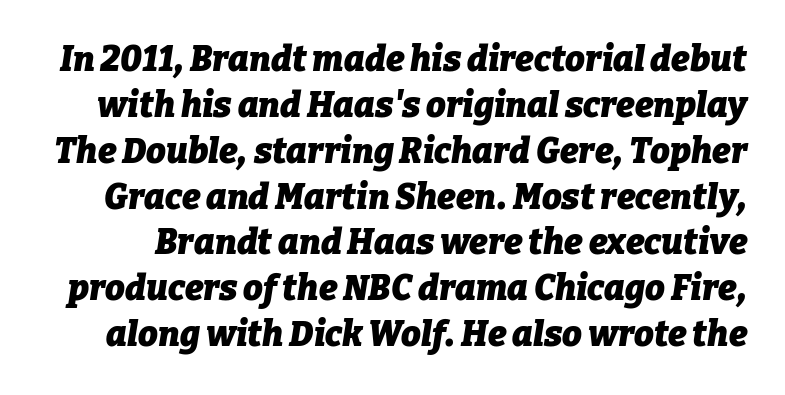
Q: Is the text bold? A: Yes.
Q: Is the text italic (slanted)? A: Yes, it leans right by about 9 degrees.
Q: Is the text underlined? A: No.
Q: Is the spacing between letters normal or unusually wide? A: Normal.
Q: Is the spacing between lines tight, normal or loose? A: Normal.
Q: Width (condensed, normal, or wide)? A: Normal.
Q: Stroke contrast? A: Low.
Q: x-height? A: Medium.
Q: Monospaced? A: No.
